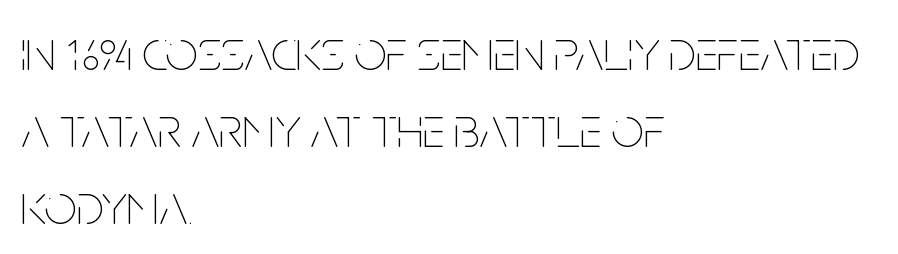
Varying glyph widths throughout — classic text-font behaviour. Every character sits straight up, as roman type does. Compared with typical paragraphs, the rows here are spaced about the same. This sample uses plain, unmodified letter spacing. Bold? No — there's no thickening of the strokes.
